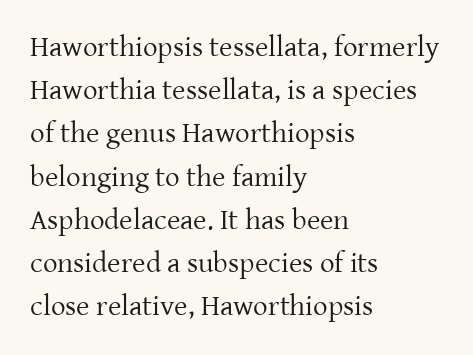
The compositor pushed each line to the left boundary. Summary of vertical rhythm: regular, with standard interline spacing. The strokes carry an ordinary text weight at most. Each row of text sits above clean, open space. The text was rendered using a seriffed face with decorative stroke endings. Students, note that the glyphs here touch the page at normal intervals.
